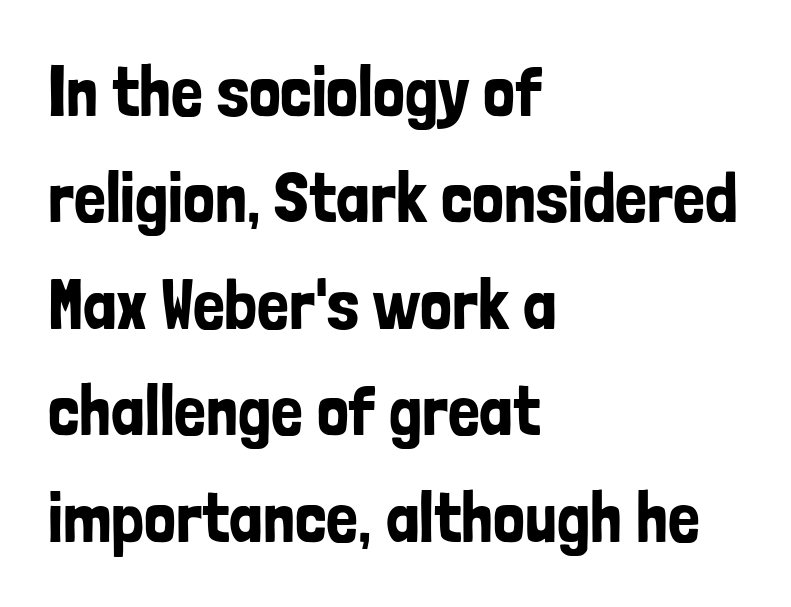
{"serif": "no", "italic": "no", "width": "condensed", "stroke_contrast": "low", "x_height": "medium", "monospaced": "no", "underline": "no", "align": "left", "line_spacing": "normal", "line_spacing_ratio": 1.5, "letter_spacing": "normal", "letter_spacing_em": 0.0, "glyph_px": 71}
